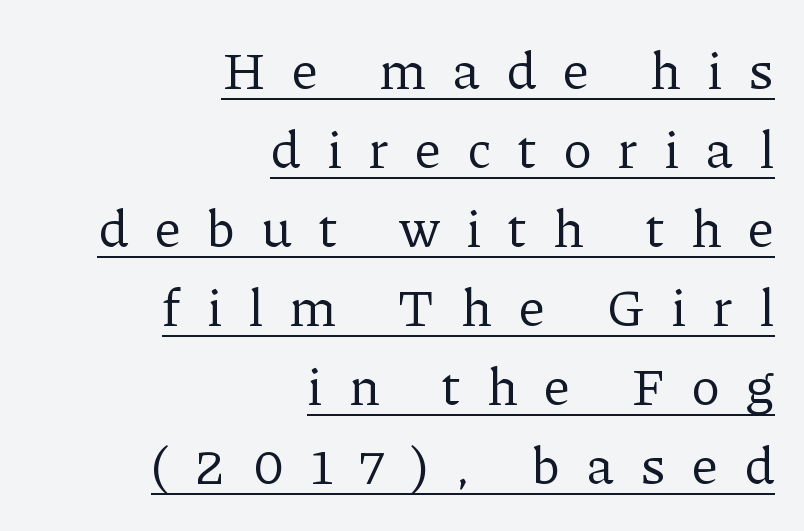
Q: Is the text bold? A: No.
Q: Is the text italic (slanted)? A: No, it is upright.
Q: Is the typeface a serif or a sans-serif typeface? A: Serif.
Q: Is the text underlined? A: Yes.
Q: How is the paragraph aligned? A: Right-aligned.
Q: Is the spacing between letters normal or unusually wide? A: Unusually wide.
Q: Is the spacing between lines tight, normal or loose? A: Normal.
Q: Width (condensed, normal, or wide)? A: Normal.
Q: Stroke contrast? A: Low.
Q: x-height? A: Medium.
Q: Monospaced? A: No.
